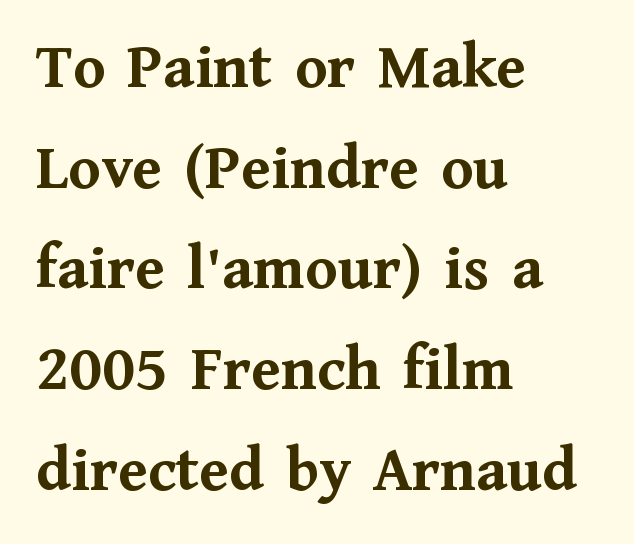
{"serif": "yes", "italic": "no", "bold": "yes", "weight": "semibold", "width": "normal", "stroke_contrast": "medium", "x_height": "medium", "monospaced": "no", "underline": "no", "align": "left", "line_spacing": "normal", "line_spacing_ratio": 1.55, "letter_spacing": "normal", "letter_spacing_em": 0.0, "glyph_px": 65}
